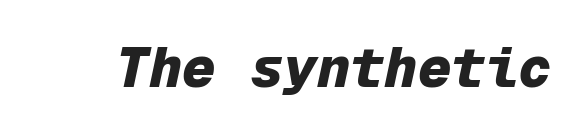
The image shows 56 px heavy type, italic (leaning right), monospaced; set normal letter spacing, not underlined; low stroke contrast and a medium x-height.
